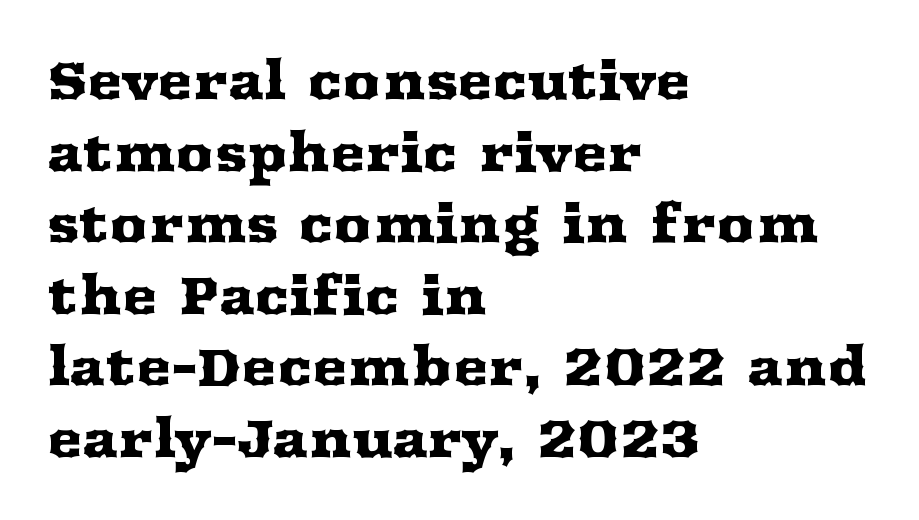
{"serif": "yes", "italic": "no", "width": "wide", "stroke_contrast": "medium", "x_height": "medium", "monospaced": "no", "underline": "no", "align": "left", "line_spacing": "normal", "line_spacing_ratio": 1.35, "letter_spacing": "normal", "letter_spacing_em": 0.0, "glyph_px": 53}
